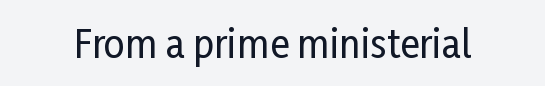
The letters sit at their default tracking, neither squeezed nor spread. The specimen reads as upright at a glance. Proportional: the letters do not fall into vertical columns. Each row of text sits above clean, open space.
